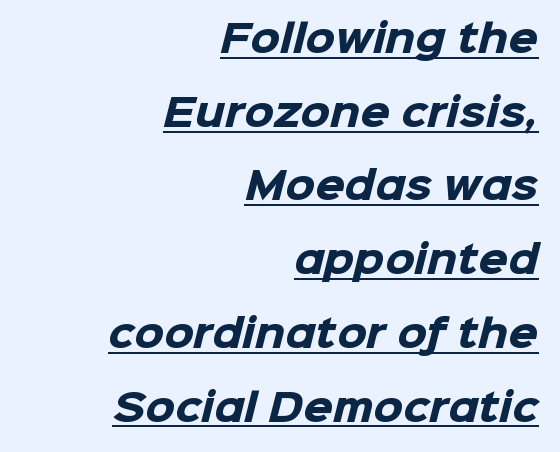
Examine the stroke ends and you'll find no serifs. The strokes are fattened all the way to bold. Characters follow at the spacing the type designer built in. Here the designer chose a conventional face with non-uniform glyph widths. Decoration check: the copy is underlined.
